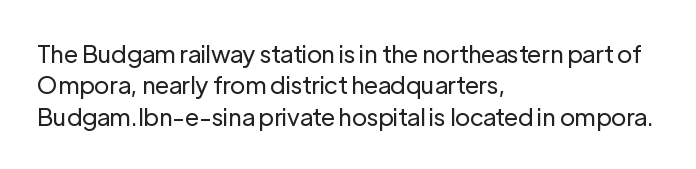
Q: Is the text bold? A: No.
Q: Is the text italic (slanted)? A: No, it is upright.
Q: Is the text underlined? A: No.
Q: How is the paragraph aligned? A: Left-aligned.
Q: Is the spacing between letters normal or unusually wide? A: Normal.
Q: Is the spacing between lines tight, normal or loose? A: Normal.
